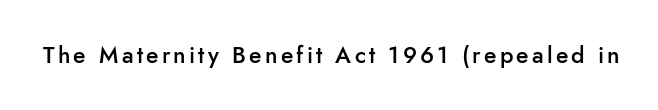
{"italic": "no", "bold": "semi", "underline": "no", "glyph_px": 23}
